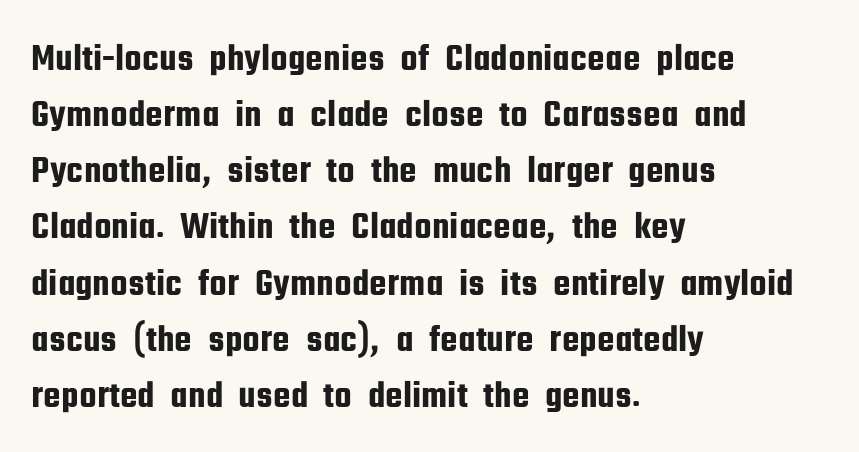
The image shows 39 px condensed sans-serif type, upright; set left-aligned, normal line spacing (1.44x), normal letter spacing, not underlined; low stroke contrast and a medium x-height.
